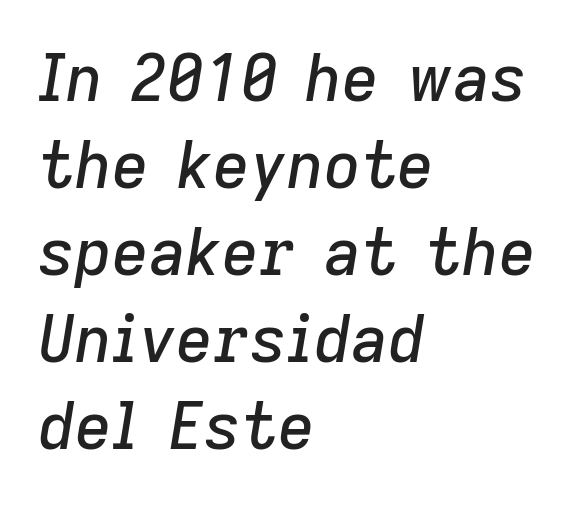
Q: Is the text italic (slanted)? A: Yes, it leans right by about 9 degrees.
Q: Is the text underlined? A: No.
Q: How is the paragraph aligned? A: Left-aligned.
Q: Is the spacing between letters normal or unusually wide? A: Normal.
Q: Is the spacing between lines tight, normal or loose? A: Normal.
Q: Width (condensed, normal, or wide)? A: Normal.
Q: Stroke contrast? A: Low.
Q: x-height? A: Medium.
Q: Monospaced? A: No.
